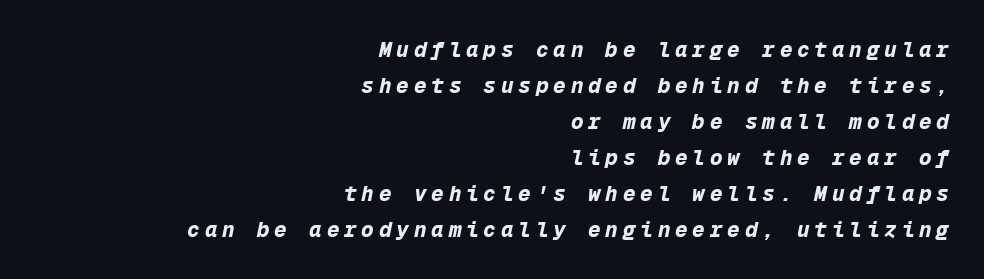
These lines were composed using italics. How are the letters spaced? Widely, with obvious added tracking. Students, this is bold: see how much ink each stroke carries. Right-aligned paragraph, ragged on the left. The glyphs are unaccompanied by any horizontal stroke below them.
